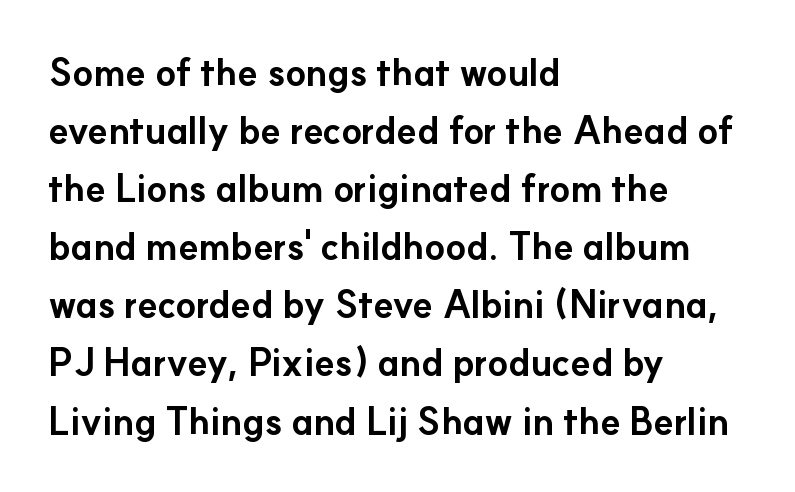
Q: Is the text bold? A: Yes.
Q: Is the text italic (slanted)? A: No, it is upright.
Q: Is the typeface a serif or a sans-serif typeface? A: Sans-serif.
Q: Is the text underlined? A: No.
Q: How is the paragraph aligned? A: Left-aligned.
Q: Is the spacing between letters normal or unusually wide? A: Normal.
Q: Is the spacing between lines tight, normal or loose? A: Normal.
Q: Width (condensed, normal, or wide)? A: Normal.
Q: Stroke contrast? A: Low.
Q: x-height? A: Small.
Q: Monospaced? A: No.
